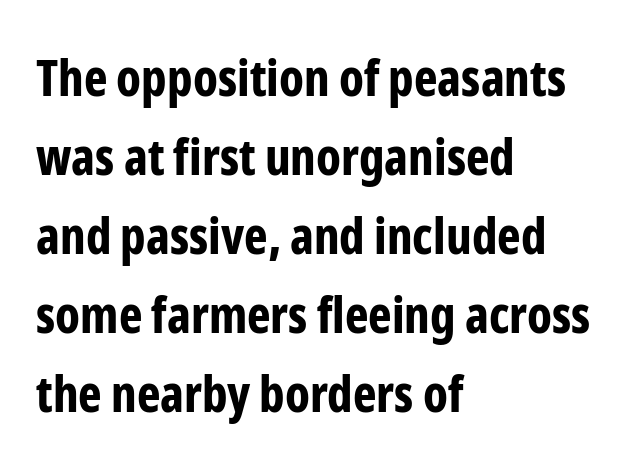
The image shows 50 px bold, condensed sans-serif type, upright; set left-aligned, normal line spacing (1.58x), normal letter spacing, not underlined; low stroke contrast and a medium x-height.
